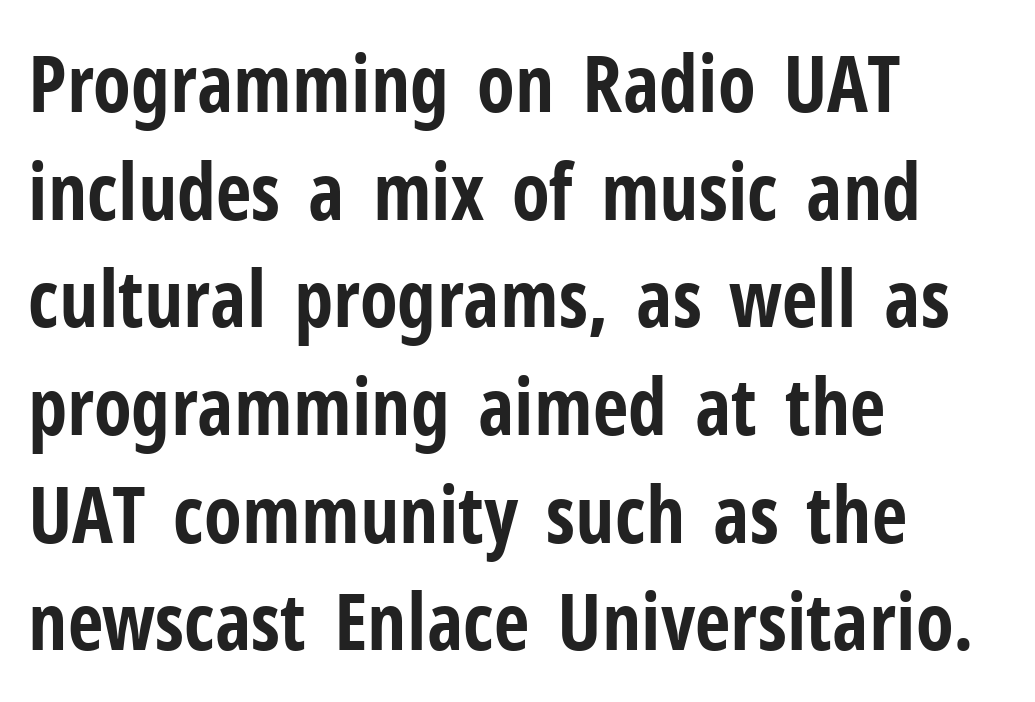
Q: Is the text bold? A: Yes.
Q: Is the text italic (slanted)? A: No, it is upright.
Q: Is the typeface a serif or a sans-serif typeface? A: Sans-serif.
Q: Is the text underlined? A: No.
Q: How is the paragraph aligned? A: Left-aligned.
Q: Is the spacing between letters normal or unusually wide? A: Normal.
Q: Is the spacing between lines tight, normal or loose? A: Normal.
Q: Width (condensed, normal, or wide)? A: Condensed.
Q: Stroke contrast? A: Low.
Q: x-height? A: Medium.
Q: Monospaced? A: No.
